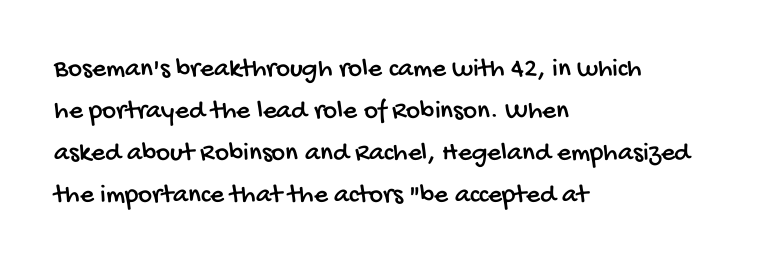
{"underline": "no", "align": "left", "line_spacing": "normal", "line_spacing_ratio": 1.56, "letter_spacing": "normal", "letter_spacing_em": 0.0, "glyph_px": 27}
